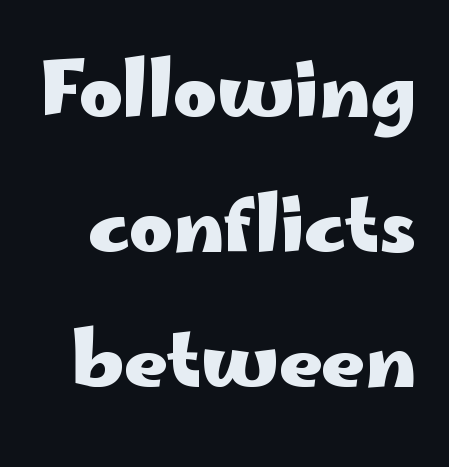
{"serif": "no", "italic": "no", "bold": "yes", "weight": "heavy", "width": "wide", "stroke_contrast": "low", "x_height": "small", "monospaced": "no", "underline": "no", "line_spacing_ratio": 1.8, "letter_spacing": "normal", "letter_spacing_em": 0.0, "glyph_px": 75}
